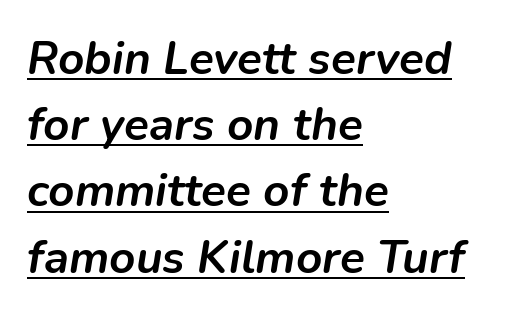
{"italic": "yes", "lean": "right", "slant_degrees": 9, "bold": "yes", "weight": "semibold", "width": "normal", "stroke_contrast": "low", "x_height": "medium", "monospaced": "no", "underline": "yes", "align": "left", "line_spacing": "normal", "line_spacing_ratio": 1.44, "letter_spacing": "normal", "letter_spacing_em": 0.0, "glyph_px": 46}
